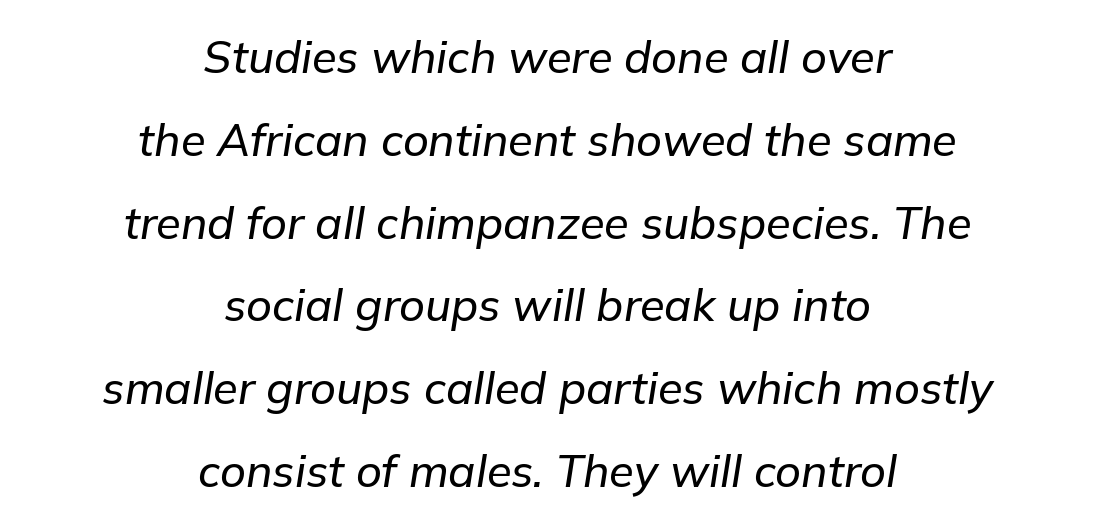
Q: Is the text italic (slanted)? A: Yes, it leans right by about 9 degrees.
Q: Is the text underlined? A: No.
Q: How is the paragraph aligned? A: Centered.
Q: Is the spacing between letters normal or unusually wide? A: Normal.
Q: Width (condensed, normal, or wide)? A: Normal.
Q: Stroke contrast? A: Low.
Q: x-height? A: Medium.
Q: Monospaced? A: No.
